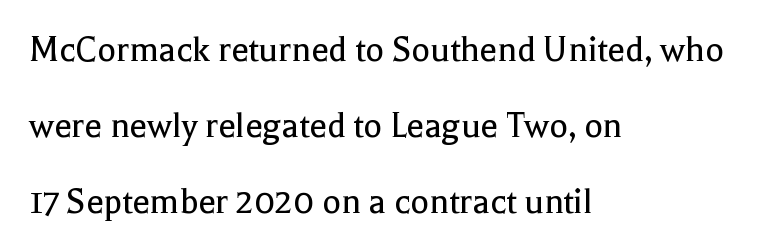
{"serif": "yes", "italic": "no", "bold": "no", "weight": "regular", "width": "normal", "x_height": "medium", "monospaced": "no", "underline": "no", "align": "left", "line_spacing": "loose", "line_spacing_ratio": 1.95, "letter_spacing": "normal", "letter_spacing_em": 0.0, "glyph_px": 39}
